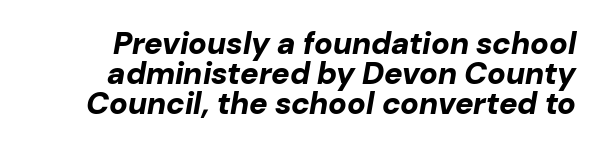
{"italic": "yes", "lean": "right", "slant_degrees": 10, "bold": "yes", "weight": "bold", "width": "normal", "stroke_contrast": "low", "x_height": "medium", "monospaced": "no", "underline": "no", "align": "right", "line_spacing": "tight", "line_spacing_ratio": 0.97, "letter_spacing": "normal", "letter_spacing_em": 0.0, "glyph_px": 31}
